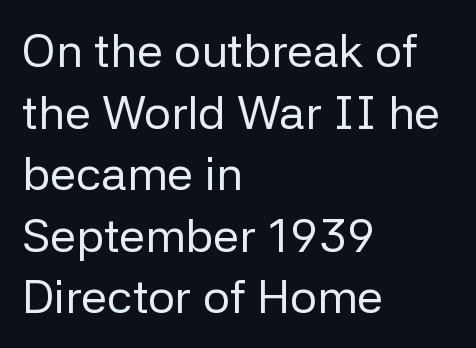
Q: Is the text bold? A: No.
Q: Is the text italic (slanted)? A: No, it is upright.
Q: Is the typeface a serif or a sans-serif typeface? A: Sans-serif.
Q: Is the text underlined? A: No.
Q: How is the paragraph aligned? A: Left-aligned.
Q: Is the spacing between letters normal or unusually wide? A: Normal.
Q: Is the spacing between lines tight, normal or loose? A: Normal.
Q: Width (condensed, normal, or wide)? A: Normal.
Q: Stroke contrast? A: Low.
Q: x-height? A: Medium.
Q: Monospaced? A: No.
